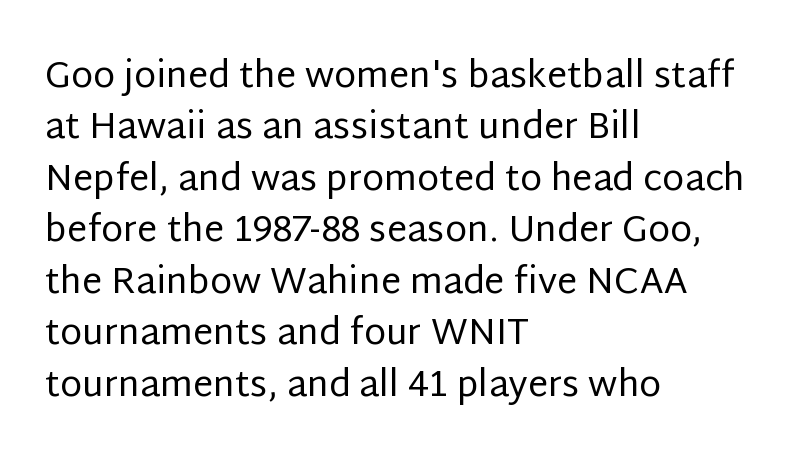
Character widths vary here, with narrow letters taking less room than wide ones. This rendering features lettering with no underline. Where is the straight margin? On the left. Grotesque or geometric, the face here clearly has no serifs. A typesetter would call this leading conventional body-copy spacing.
